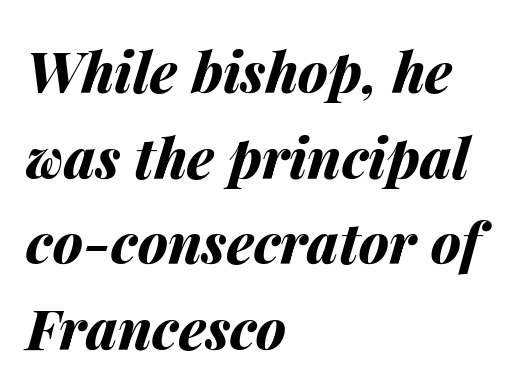
These lines are set flush left with a ragged right edge. Students, this is bold: see how much ink each stroke carries. Normally led — the rows are evenly, conventionally spaced. Spacing verdict: proportional, widths tailored to each character. This is oblique type, the kind used for emphasis or titles.
